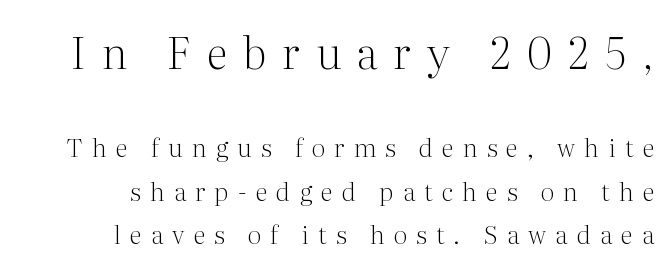
Q: Is the text bold? A: No.
Q: Is the text italic (slanted)? A: No, it is upright.
Q: Is the typeface a serif or a sans-serif typeface? A: Serif.
Q: Is the text underlined? A: No.
Q: How is the paragraph aligned? A: Right-aligned.
Q: Is the spacing between letters normal or unusually wide? A: Unusually wide.
Q: Which block of text is set in a larger size, the first (top) or the second (bottom)? A: The first (top) one.
Q: Width (condensed, normal, or wide)? A: Normal.
Q: Stroke contrast? A: Medium.
Q: x-height? A: Medium.
Q: Monospaced? A: No.
